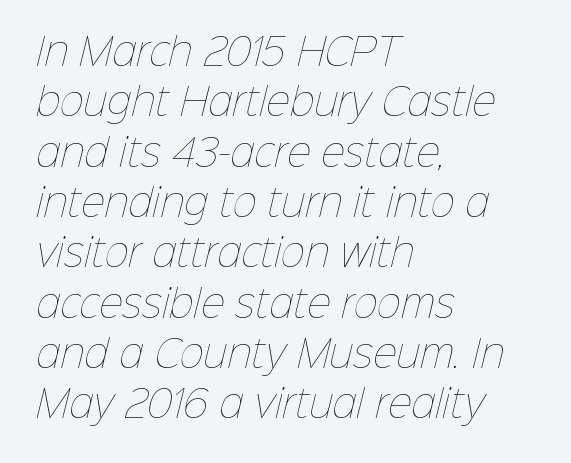
Q: Is the text bold? A: No.
Q: Is the text underlined? A: No.
Q: How is the paragraph aligned? A: Left-aligned.
Q: Is the spacing between letters normal or unusually wide? A: Normal.
Q: Is the spacing between lines tight, normal or loose? A: Normal.
Q: Width (condensed, normal, or wide)? A: Normal.
Q: Stroke contrast? A: Low.
Q: x-height? A: Medium.
Q: Monospaced? A: No.
